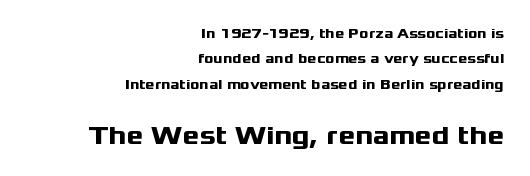
{"italic": "no", "bold": "yes", "underline": "no", "align": "right", "line_spacing_ratio": 1.81, "letter_spacing": "normal", "letter_spacing_em": 0.0, "larger_block": "second", "size_ratio": 1.86, "glyph_px": 26}
